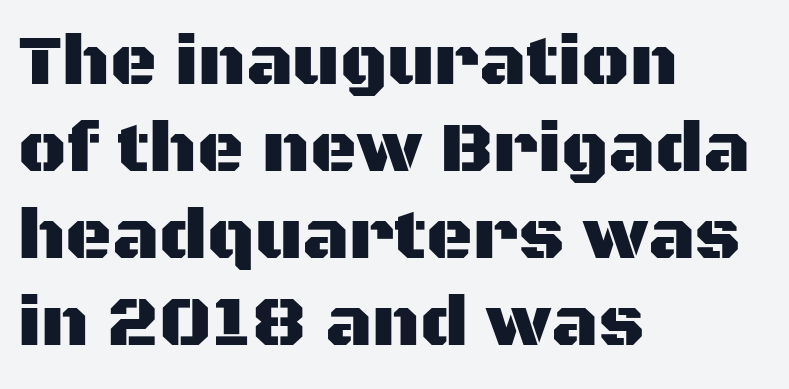
No extra tracking has been applied to these lines. Descenders are the only things crossing below the line. It's the straight-up-and-down kind of type. This is sans-serif lettering, the kind often seen on screens and signage.
